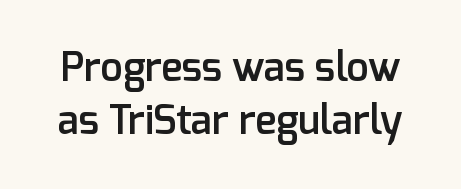
The image shows 40 px semibold sans-serif type, upright; set normal line spacing (1.33x), normal letter spacing, not underlined; low stroke contrast and a medium x-height.
